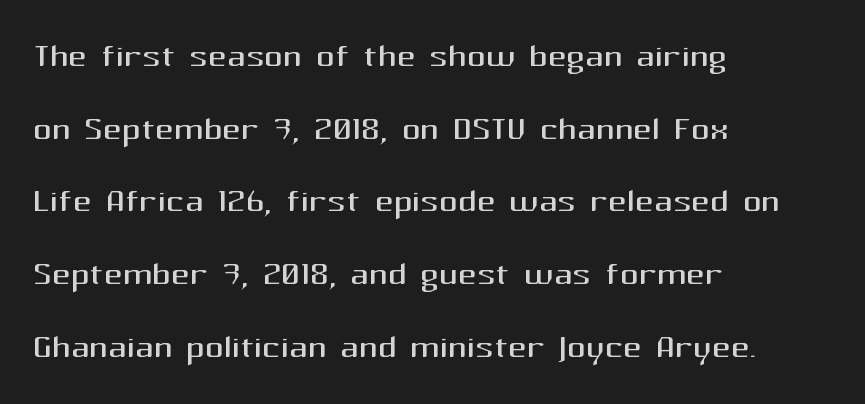
Q: Is the text bold? A: No.
Q: Is the text italic (slanted)? A: No, it is upright.
Q: Is the typeface a serif or a sans-serif typeface? A: Sans-serif.
Q: Is the text underlined? A: No.
Q: How is the paragraph aligned? A: Left-aligned.
Q: Is the spacing between letters normal or unusually wide? A: Normal.
Q: Is the spacing between lines tight, normal or loose? A: Normal.
Q: Width (condensed, normal, or wide)? A: Normal.
Q: Stroke contrast? A: Medium.
Q: x-height? A: Medium.
Q: Monospaced? A: No.
